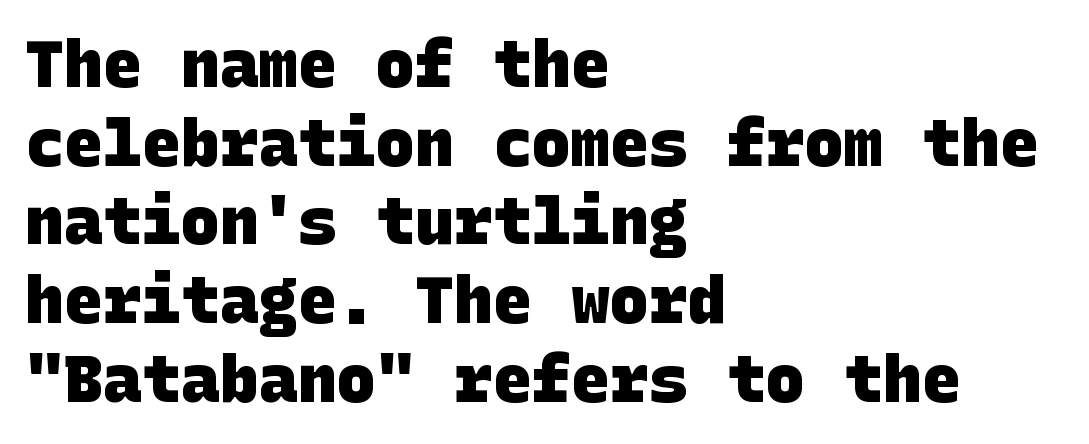
Plain, unruled lines of type. The glyphs in this specimen are sans serif. This rendering leaves character spacing at its baseline value. This is heavy type, rendered in bold. Every row of glyphs begins at an identical x-position on the left.
